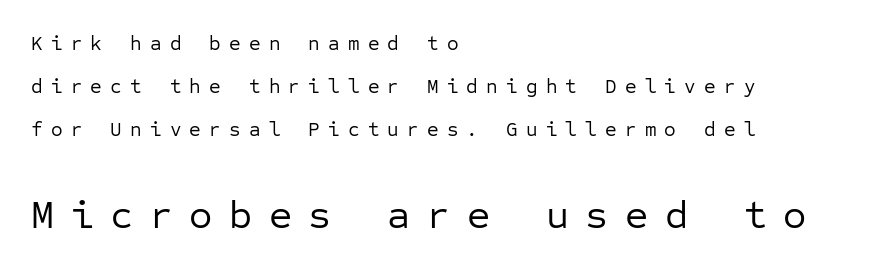
{"serif": "no", "italic": "no", "bold": "no", "weight": "regular", "width": "normal", "stroke_contrast": "low", "x_height": "medium", "monospaced": "yes", "underline": "no", "align": "left", "line_spacing": "loose", "line_spacing_ratio": 2.14, "letter_spacing": "wide", "letter_spacing_em": 0.41, "larger_block": "second", "size_ratio": 2.0, "glyph_px": 40}
